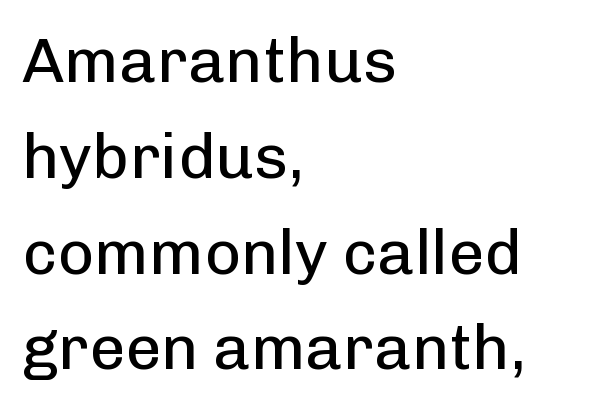
The words here are not underlined. The characters display no serif detailing; their extremities are plain. The letterforms sit shoulder to shoulder at normal distance. This sample has the flowing, uneven cadence of proportional lettering. The lettering holds an erect, upright posture throughout. The characters are drawn with everyday or finer stroke widths.
